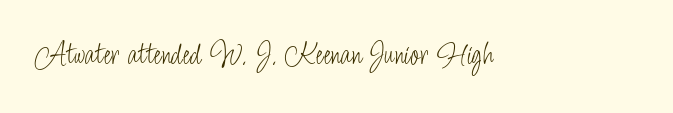
Think of a printed novel: that variable character pitch is what you see here. This is not heavy type; no bold has been used. The typeface chosen for these lines omits serifs. Tracking value appears to be zero — textbook default spacing. Plain, unruled lines of type.
